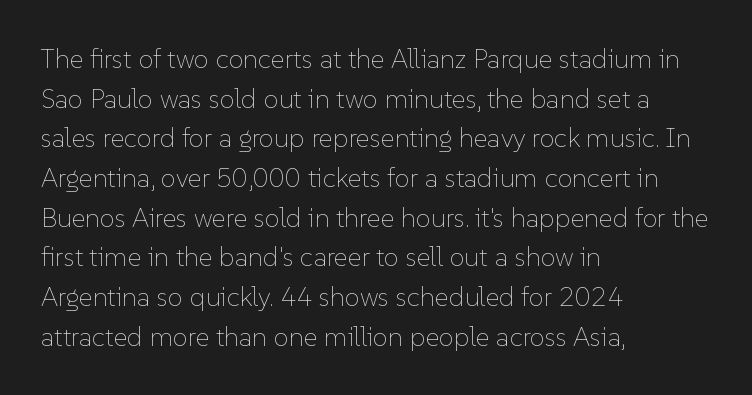
Notice how descenders clear the ascenders below comfortably — that's standard leading. Inter-character spacing is left at the font's built-in metrics. Bare-footed words on every line. The strokes are not fattened; the text isn't bold. A student would call this left alignment; a typographer would say flush left, rag right.
